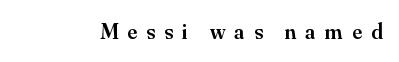
These words are printed semibold, heavier than regular yet not bold. This rendering widens character spacing well past its baseline value. The zone under the glyphs is completely vacant. Every character sits straight up, as roman type does.
